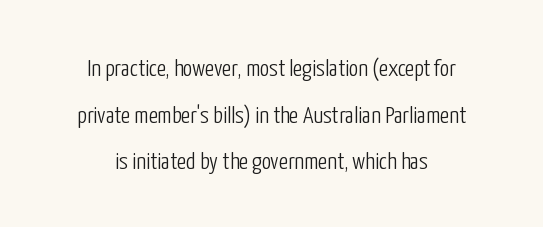
{"italic": "no", "bold": "no", "underline": "no", "align": "center", "line_spacing": "loose", "line_spacing_ratio": 1.94, "letter_spacing": "normal", "letter_spacing_em": 0.0, "glyph_px": 24}
